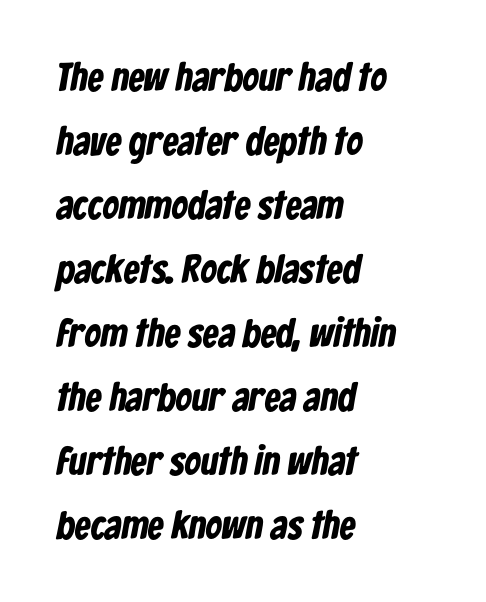
The image shows 40 px bold, condensed sans-serif type; set left-aligned, normal line spacing (1.6x), normal letter spacing, not underlined; low stroke contrast and a medium x-height.
